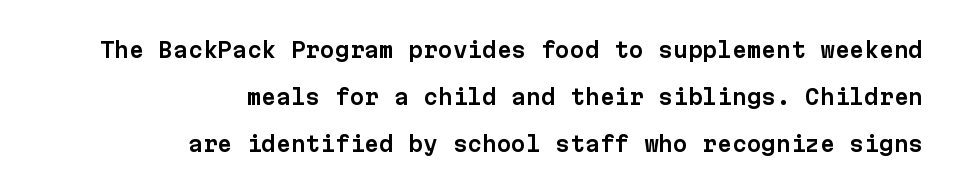
Honestly, there is no underline to notice here at all. The rag falls on the left side of this text block. Is there any slant? The stems are plumb. Students, observe: this is what heavily led, spacious text looks like.
